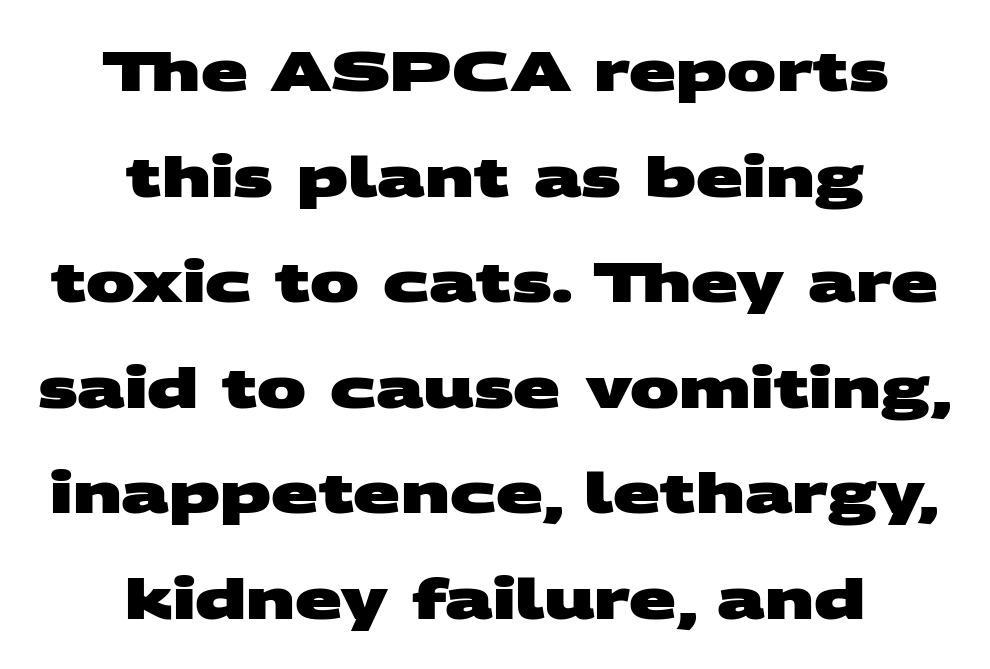
The passage shown is typed in a proportional face where columns would drift. You could call the tracking neutral — neither tight nor loose. Check the space under the baseline: it is left empty. The whitespace from short lines is split evenly between both sides.
